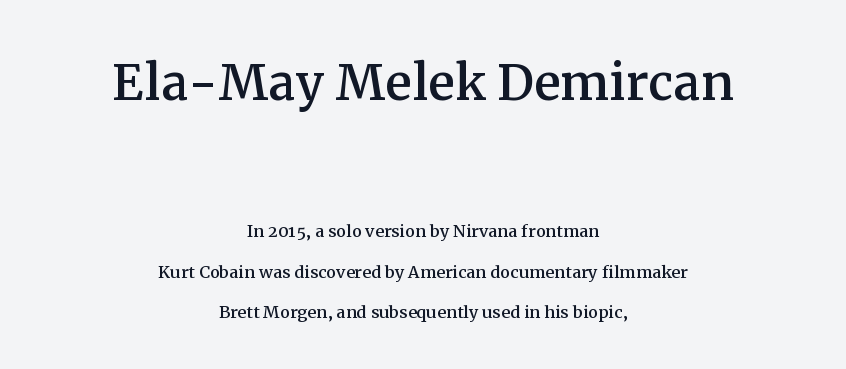
The image shows 66 px serif type, upright; set centered, line spacing 1.85x, normal letter spacing, not underlined; the first (top) block is 3.0x larger; medium stroke contrast and a medium x-height.
